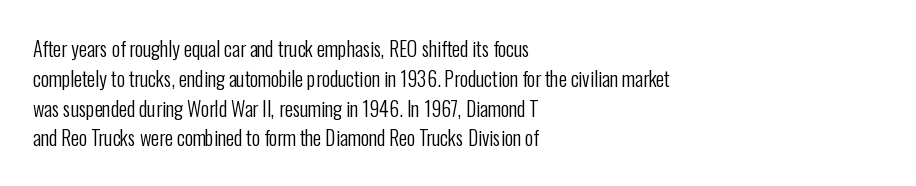
The image shows 20 px text type, upright; set left-aligned, normal line spacing (1.49x), normal letter spacing, not underlined.
